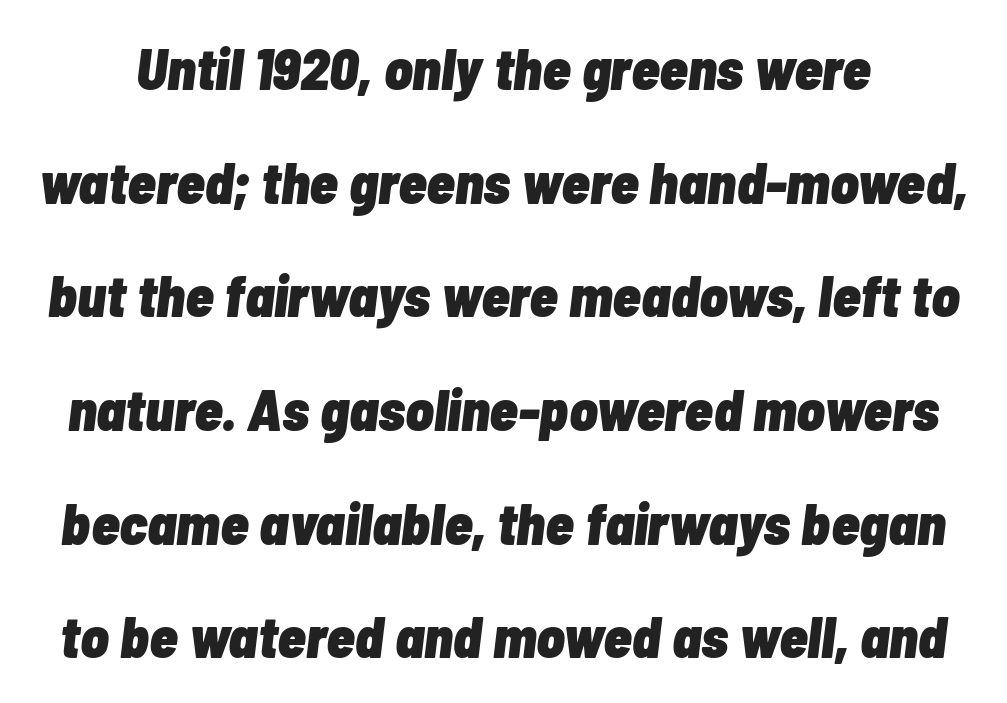
{"italic": "yes", "lean": "right", "slant_degrees": 7, "bold": "yes", "weight": "heavy", "width": "condensed", "stroke_contrast": "low", "x_height": "medium", "monospaced": "no", "underline": "no", "line_spacing": "loose", "line_spacing_ratio": 1.96, "letter_spacing": "normal", "letter_spacing_em": 0.0, "glyph_px": 58}
